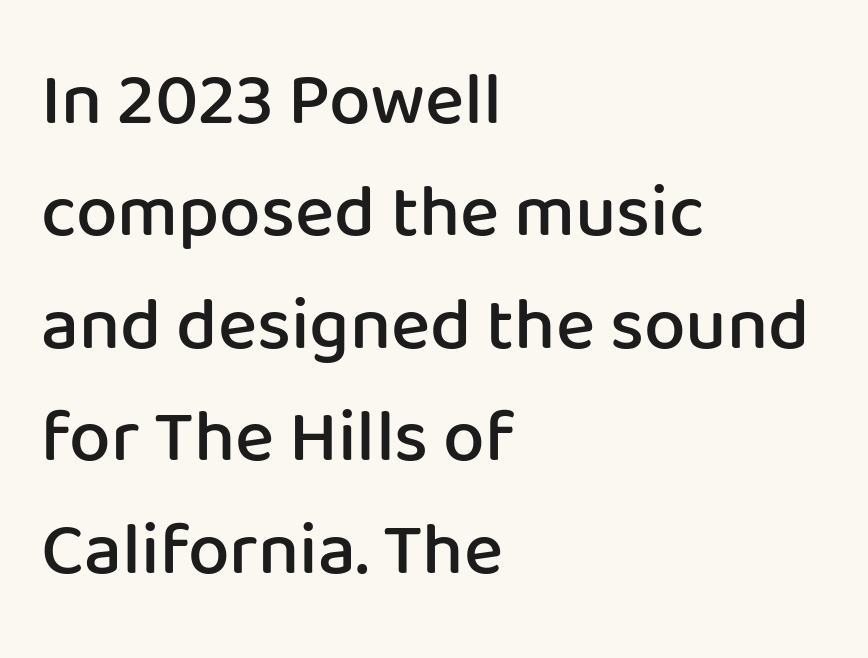
Default kerning and tracking; the words read as compact shapes. Tall strokes in this sample are plumb rather than angled. This rendering features lettering with no underline. Note the varied advance widths — an 'i' is clearly narrower than an 'm'. Font category for this specimen: sans-serif.
